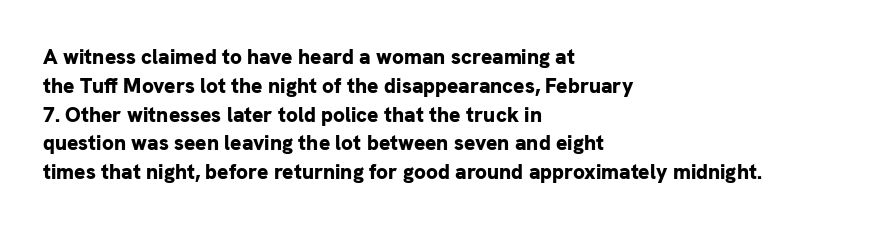
The image shows 21 px bold type, upright; set left-aligned, normal line spacing (1.37x), normal letter spacing, not underlined.
